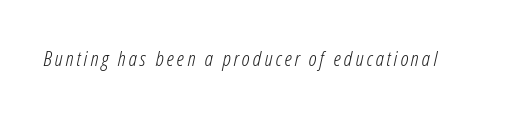
{"italic": "yes", "lean": "right", "slant_degrees": 12, "bold": "no", "underline": "no", "glyph_px": 21}
